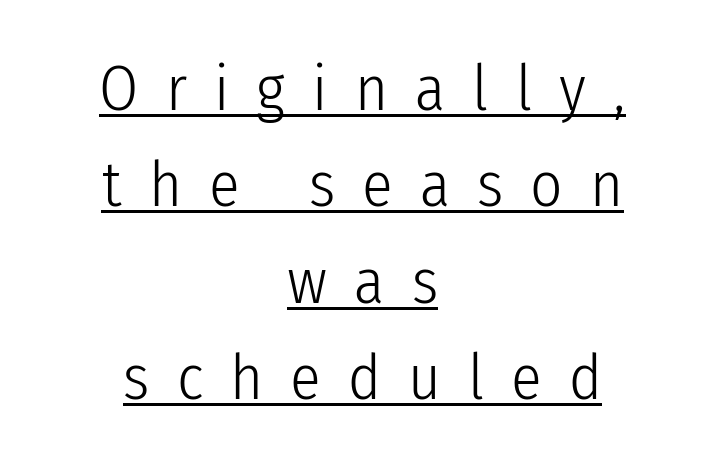
{"serif": "no", "italic": "no", "bold": "no", "weight": "light", "width": "condensed", "stroke_contrast": "low", "x_height": "medium", "monospaced": "no", "underline": "yes", "align": "center", "line_spacing": "normal", "line_spacing_ratio": 1.53, "letter_spacing": "wide", "letter_spacing_em": 0.43, "glyph_px": 63}
